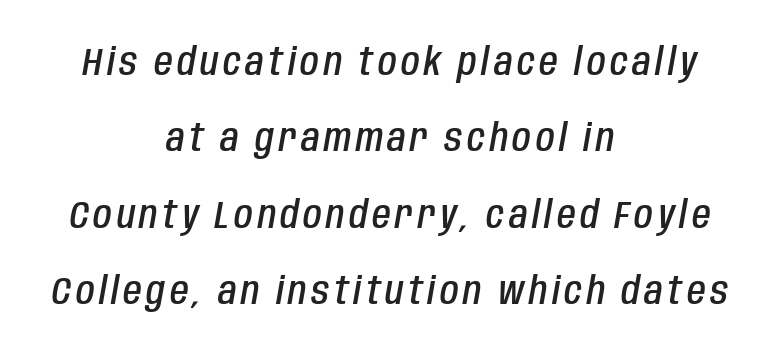
Q: Is the text bold? A: Semi-bold.
Q: Is the text italic (slanted)? A: Yes, it leans right by about 10 degrees.
Q: Is the text underlined? A: No.
Q: How is the paragraph aligned? A: Centered.
Q: Is the spacing between lines tight, normal or loose? A: Loose.
Q: Width (condensed, normal, or wide)? A: Condensed.
Q: Stroke contrast? A: Low.
Q: x-height? A: Large.
Q: Monospaced? A: No.
